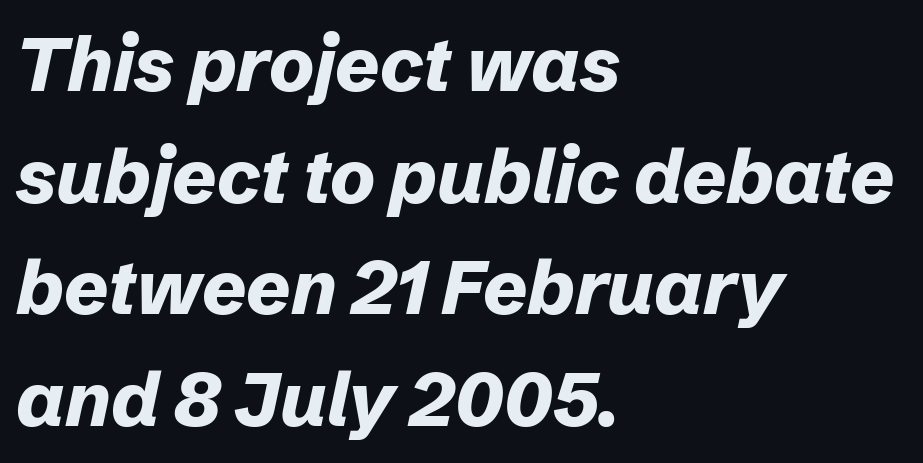
{"italic": "yes", "lean": "right", "slant_degrees": 12, "bold": "yes", "weight": "bold", "width": "normal", "stroke_contrast": "low", "x_height": "medium", "monospaced": "no", "underline": "no", "align": "left", "line_spacing": "normal", "line_spacing_ratio": 1.47, "letter_spacing": "normal", "letter_spacing_em": 0.0, "glyph_px": 76}
